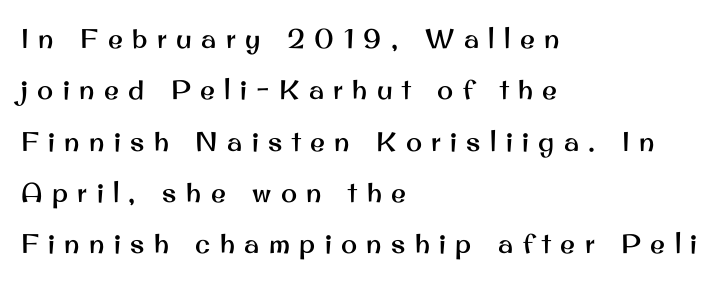
Q: Is the text italic (slanted)? A: No, it is upright.
Q: Is the text underlined? A: No.
Q: How is the paragraph aligned? A: Left-aligned.
Q: Is the spacing between letters normal or unusually wide? A: Unusually wide.
Q: Is the spacing between lines tight, normal or loose? A: Loose.
